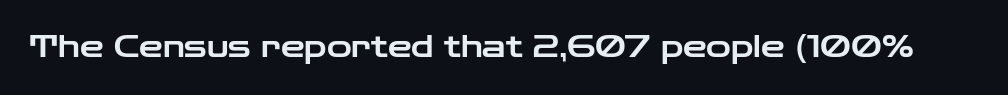
The image shows 30 px wide sans-serif type, upright; set normal letter spacing, not underlined; low stroke contrast and a medium x-height.
